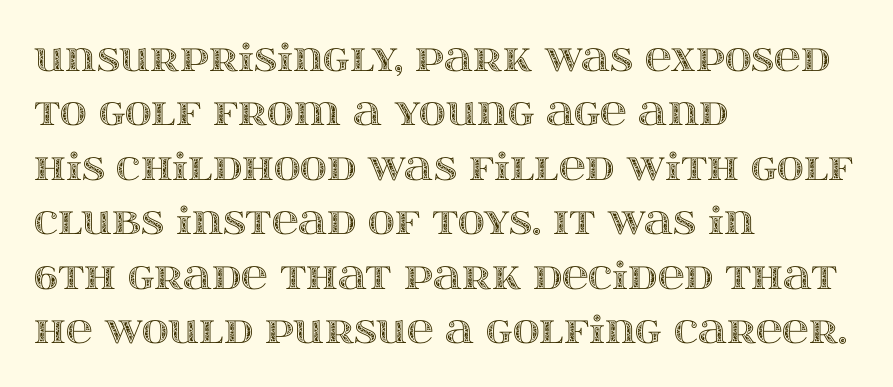
{"italic": "no", "width": "wide", "x_height": "large", "monospaced": "no", "underline": "no", "align": "left", "line_spacing": "normal", "line_spacing_ratio": 1.47, "letter_spacing": "normal", "letter_spacing_em": 0.0, "glyph_px": 37}
